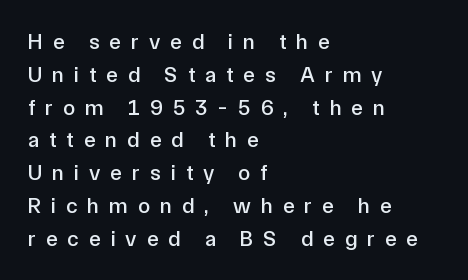
The passage shown is not underscored anywhere. The passage shown stacks its lines at a standard gap. The specimen reads as upright at a glance. Short note: letters widely spaced. The lines in this sample share a left origin and differ only in where they stop.
